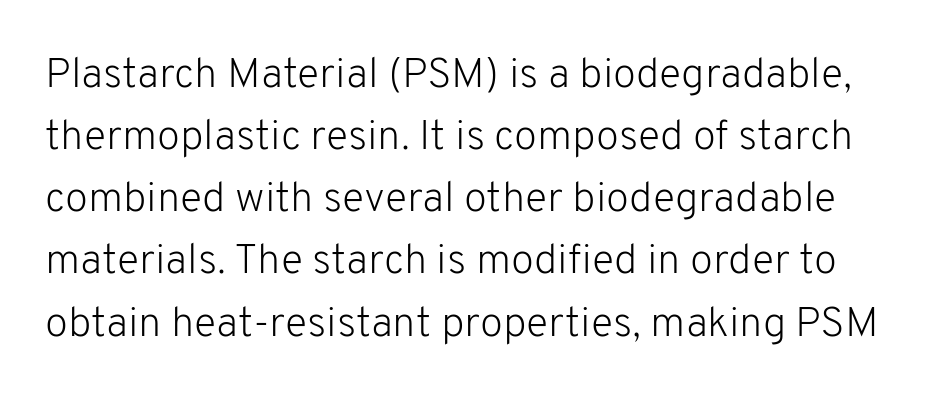
The image shows 42 px light sans-serif type, upright; set normal line spacing (1.48x), normal letter spacing, not underlined; low stroke contrast and a medium x-height.
